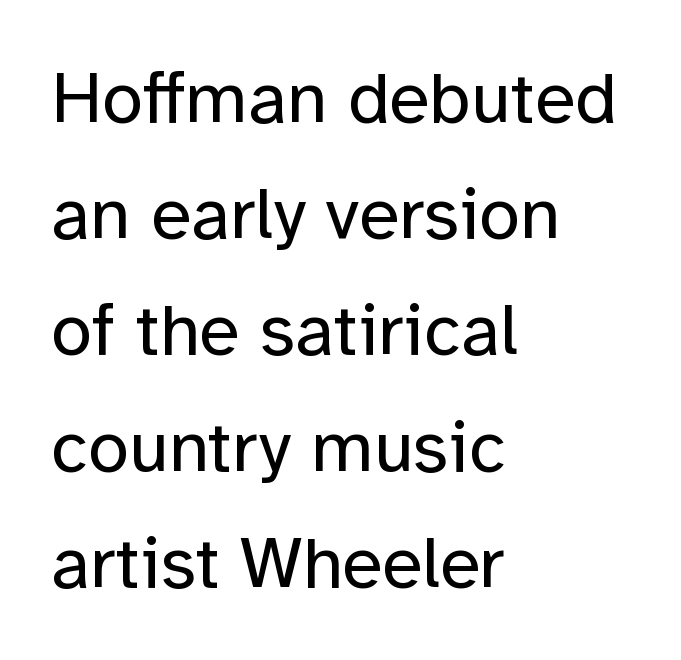
Is the stroke heavy? The answer is a plain regular-or-lighter. These lines are composed in type without serifs. The lines in this sample share a left origin and differ only in where they stop. Plain, unruled lines of type.
